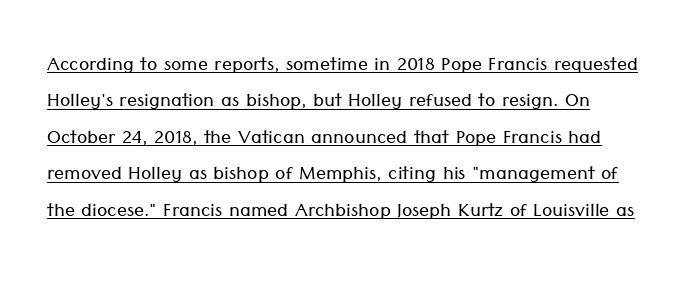
The image shows 25 px text type, upright; set normal line spacing (1.46x), normal letter spacing, underlined.
